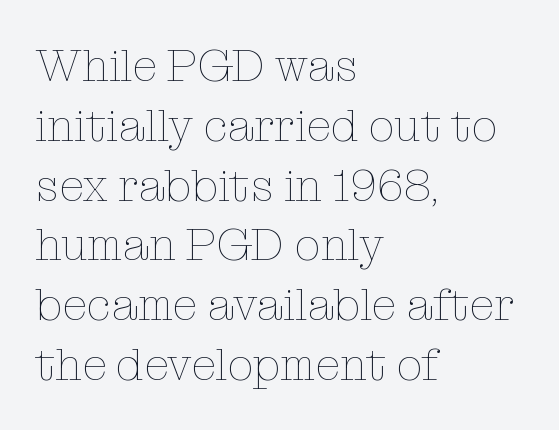
{"italic": "no", "bold": "no", "weight": "thin", "width": "normal", "stroke_contrast": "low", "x_height": "medium", "monospaced": "no", "underline": "no", "align": "left", "line_spacing": "normal", "line_spacing_ratio": 1.3, "letter_spacing": "normal", "letter_spacing_em": 0.0, "glyph_px": 46}
